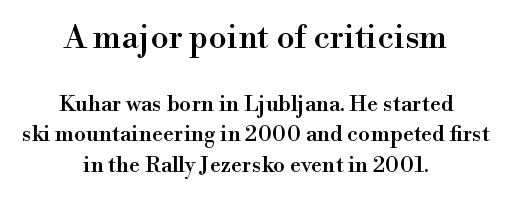
The image shows 33 px serif type, upright; set centered, normal line spacing (1.4x), normal letter spacing, not underlined; the first (top) block is 1.5x larger; high stroke contrast and a small x-height.
